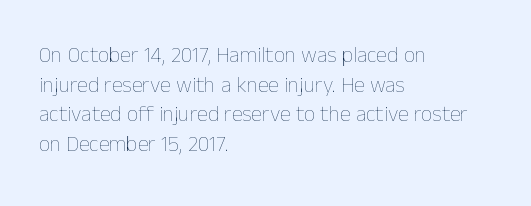
{"italic": "no", "bold": "no", "underline": "no", "align": "left", "line_spacing": "normal", "line_spacing_ratio": 1.35, "letter_spacing": "normal", "letter_spacing_em": 0.0, "glyph_px": 22}
